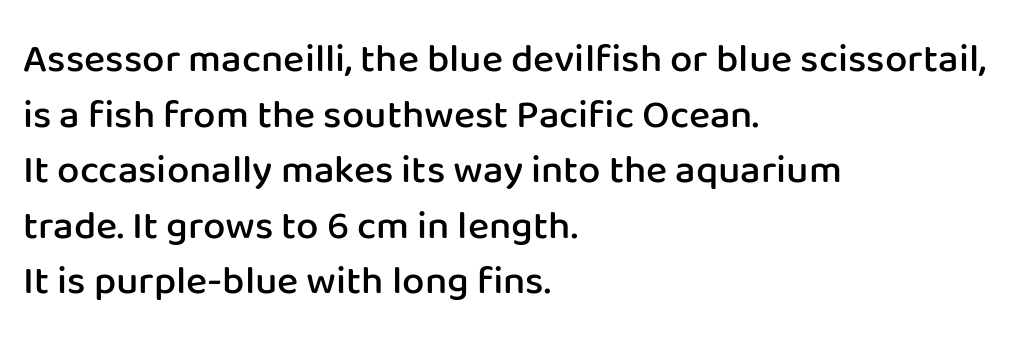
This is roman type, the default non-slanted kind. Quick note: interline space is typical. The face used here is proportionally spaced, like ordinary book or web type. The passage is arranged the way most books set body copy — flush left. Default kerning and tracking; the words read as compact shapes.
